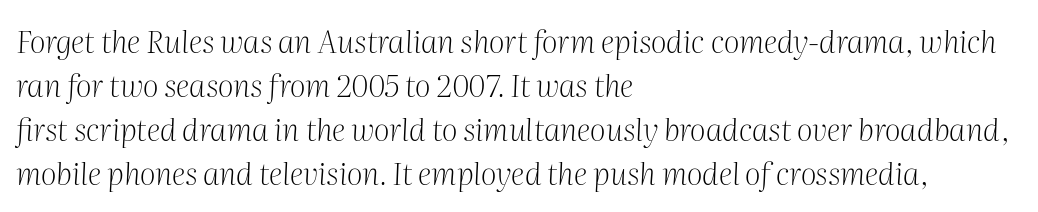
A typesetter would call this proportional, since set widths differ per character. The type is set solid horizontally, with unmodified tracking. These lines are composed in type with serifs. Check under the words: just untouched page. Looking at the ascenders, they clearly lean. Regular leading.
